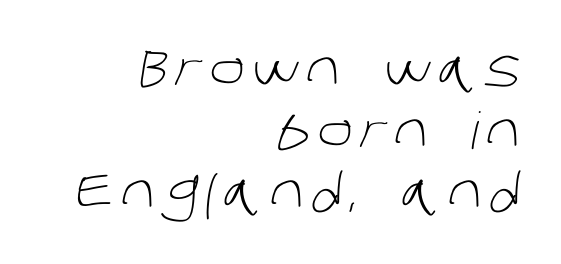
Q: Is the text bold? A: No.
Q: Is the typeface a serif or a sans-serif typeface? A: Sans-serif.
Q: Is the text underlined? A: No.
Q: How is the paragraph aligned? A: Right-aligned.
Q: Width (condensed, normal, or wide)? A: Normal.
Q: Stroke contrast? A: Low.
Q: x-height? A: Large.
Q: Monospaced? A: No.
